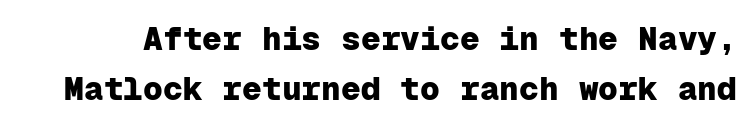
Q: Is the text bold? A: Yes.
Q: Is the text italic (slanted)? A: No, it is upright.
Q: Is the typeface a serif or a sans-serif typeface? A: Sans-serif.
Q: Is the text underlined? A: No.
Q: Is the spacing between letters normal or unusually wide? A: Normal.
Q: Is the spacing between lines tight, normal or loose? A: Normal.
Q: Width (condensed, normal, or wide)? A: Normal.
Q: Stroke contrast? A: Low.
Q: x-height? A: Medium.
Q: Monospaced? A: Yes.
